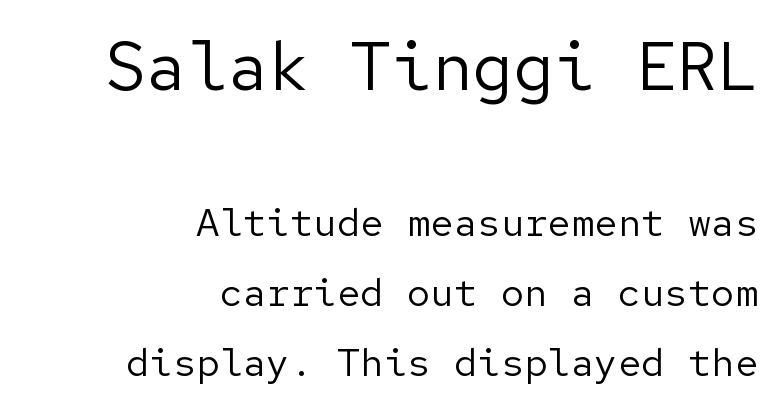
The face looks like a standard text weight, possibly lighter. Larger block? The one above; the one below is distinctly smaller. The foot of each line stays bare and open. Honestly, the letter spacing is just normal — you wouldn't notice it. Serif or sans? Sans — the stroke terminals are bare. These lines were composed using upright roman letters.
